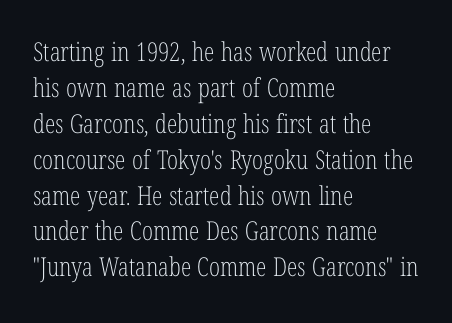
{"italic": "no", "bold": "no", "underline": "no", "align": "left", "line_spacing": "normal", "line_spacing_ratio": 1.38, "letter_spacing": "normal", "letter_spacing_em": 0.0, "glyph_px": 26}
